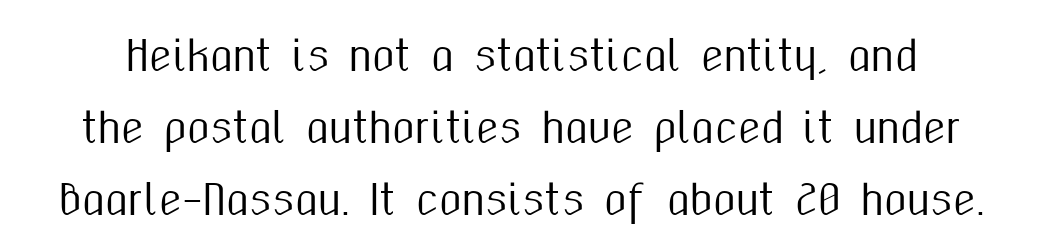
Q: Is the text italic (slanted)? A: No, it is upright.
Q: Is the typeface a serif or a sans-serif typeface? A: Sans-serif.
Q: Is the text underlined? A: No.
Q: Is the spacing between letters normal or unusually wide? A: Normal.
Q: Width (condensed, normal, or wide)? A: Condensed.
Q: Stroke contrast? A: Medium.
Q: x-height? A: Medium.
Q: Monospaced? A: No.
